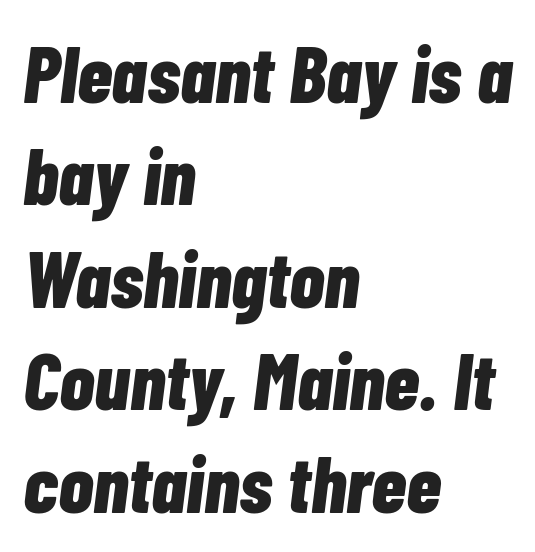
Q: Is the text bold? A: Yes.
Q: Is the text italic (slanted)? A: Yes, it leans right by about 7 degrees.
Q: Is the text underlined? A: No.
Q: How is the paragraph aligned? A: Left-aligned.
Q: Is the spacing between letters normal or unusually wide? A: Normal.
Q: Is the spacing between lines tight, normal or loose? A: Normal.
Q: Width (condensed, normal, or wide)? A: Condensed.
Q: Stroke contrast? A: Low.
Q: x-height? A: Medium.
Q: Monospaced? A: No.
